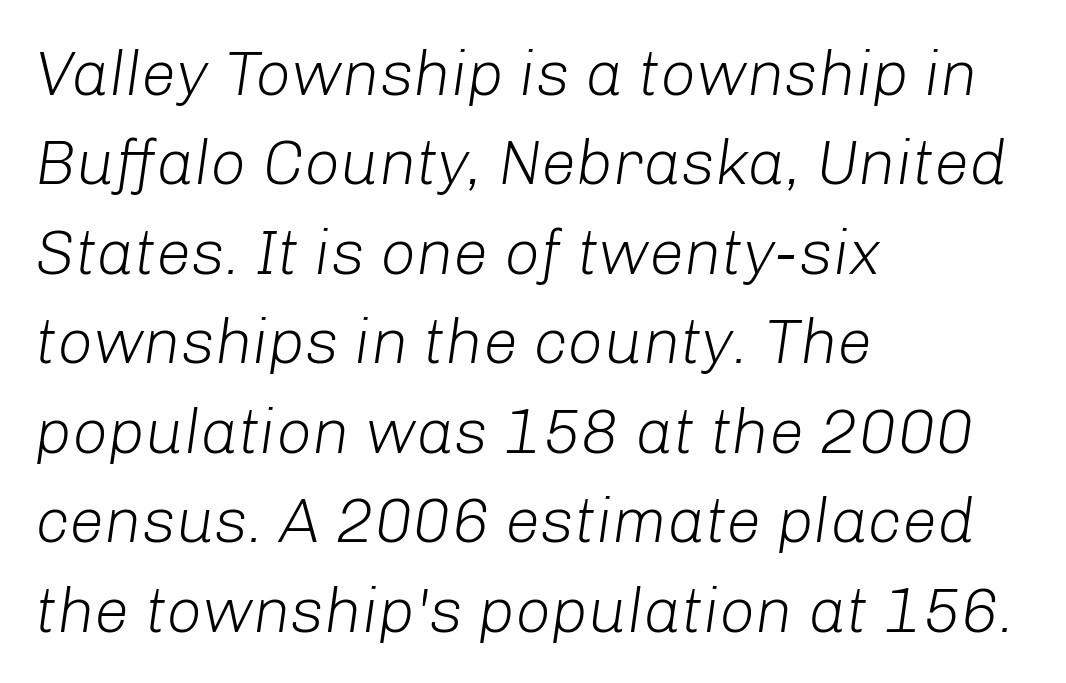
Q: Is the text bold? A: No.
Q: Is the text italic (slanted)? A: Yes, it leans right by about 8 degrees.
Q: Is the text underlined? A: No.
Q: How is the paragraph aligned? A: Left-aligned.
Q: Is the spacing between letters normal or unusually wide? A: Normal.
Q: Is the spacing between lines tight, normal or loose? A: Normal.
Q: Width (condensed, normal, or wide)? A: Normal.
Q: Stroke contrast? A: Low.
Q: x-height? A: Medium.
Q: Monospaced? A: No.
